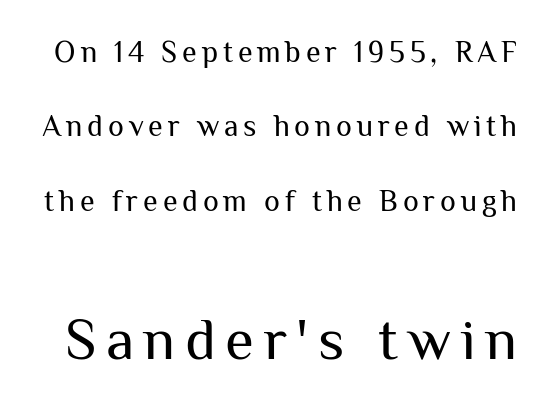
{"serif": "no", "italic": "no", "bold": "no", "weight": "regular", "width": "normal", "stroke_contrast": "medium", "x_height": "medium", "monospaced": "no", "underline": "no", "line_spacing": "loose", "line_spacing_ratio": 2.48, "larger_block": "second", "size_ratio": 1.97, "glyph_px": 59}
